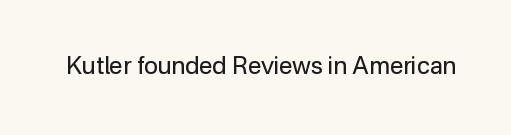
Q: Is the text bold? A: No.
Q: Is the text italic (slanted)? A: No, it is upright.
Q: Is the text underlined? A: No.
Q: Is the spacing between letters normal or unusually wide? A: Normal.
